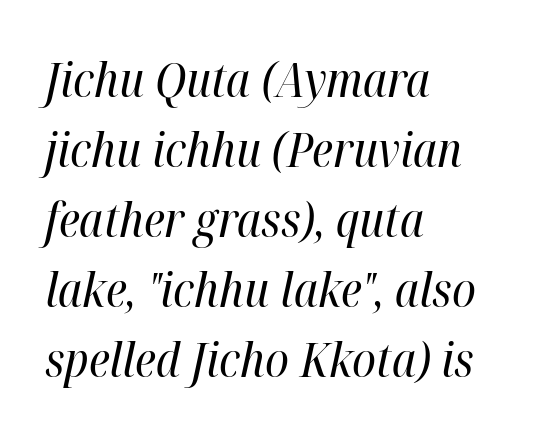
Q: Is the text bold? A: No.
Q: Is the text italic (slanted)? A: Yes, it leans right by about 12 degrees.
Q: Is the text underlined? A: No.
Q: How is the paragraph aligned? A: Left-aligned.
Q: Is the spacing between letters normal or unusually wide? A: Normal.
Q: Is the spacing between lines tight, normal or loose? A: Normal.
Q: Width (condensed, normal, or wide)? A: Condensed.
Q: Stroke contrast? A: High.
Q: x-height? A: Medium.
Q: Monospaced? A: No.
